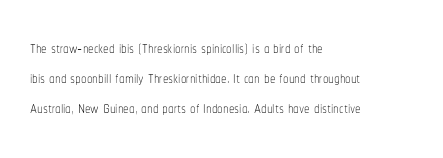
Q: Is the text bold? A: No.
Q: Is the text italic (slanted)? A: No, it is upright.
Q: Is the text underlined? A: No.
Q: How is the paragraph aligned? A: Left-aligned.
Q: Is the spacing between letters normal or unusually wide? A: Normal.
Q: Is the spacing between lines tight, normal or loose? A: Normal.
